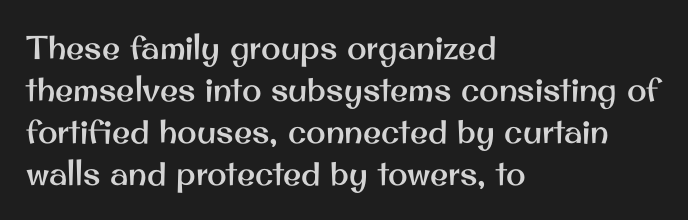
Varying glyph widths throughout — classic text-font behaviour. What's the leading like? Ordinary, nothing unusual. The rag falls on the right side of this text block. Serif or sans? Sans — the stroke terminals are bare. In terms of letterspacing, this is plain default setting. Only glyphs here, with clear space below each row.
